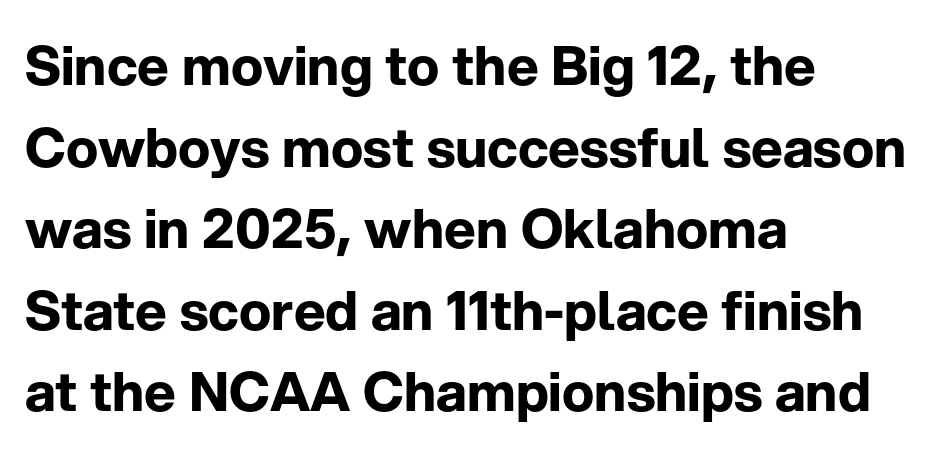
Q: Is the text bold? A: Yes.
Q: Is the text italic (slanted)? A: No, it is upright.
Q: Is the typeface a serif or a sans-serif typeface? A: Sans-serif.
Q: Is the text underlined? A: No.
Q: How is the paragraph aligned? A: Left-aligned.
Q: Is the spacing between letters normal or unusually wide? A: Normal.
Q: Is the spacing between lines tight, normal or loose? A: Normal.
Q: Width (condensed, normal, or wide)? A: Normal.
Q: Stroke contrast? A: Low.
Q: x-height? A: Medium.
Q: Monospaced? A: No.
